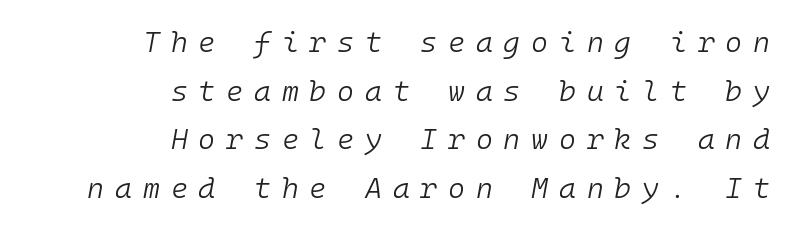
The image shows 29 px light type, italic (leaning right), monospaced; set right-aligned, normal line spacing (1.68x), unusually wide letter spacing (+0.37 em), not underlined; low stroke contrast and a medium x-height.
